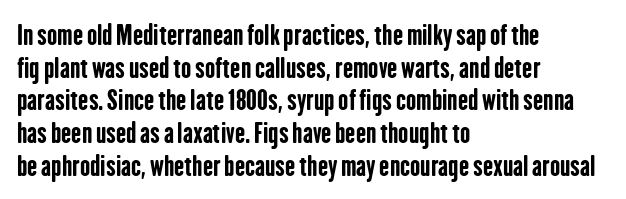
The glyphs are unaccompanied by any horizontal stroke below them. The passage shown is emphatically bold. The lettering holds an erect, upright posture throughout. Here the glyphs are tracked normally, forming tight word shapes.
